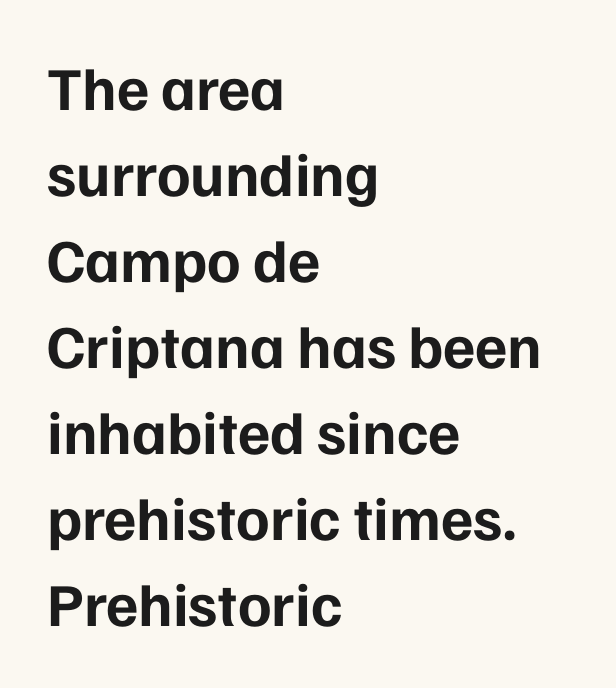
{"serif": "no", "italic": "no", "bold": "yes", "weight": "bold", "width": "normal", "stroke_contrast": "low", "x_height": "medium", "monospaced": "no", "underline": "no", "align": "left", "line_spacing": "normal", "line_spacing_ratio": 1.41, "letter_spacing": "normal", "letter_spacing_em": 0.0, "glyph_px": 61}
